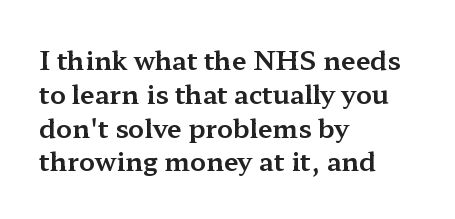
{"italic": "no", "underline": "no", "align": "left", "line_spacing": "normal", "line_spacing_ratio": 1.3, "letter_spacing": "normal", "letter_spacing_em": 0.0, "glyph_px": 26}
